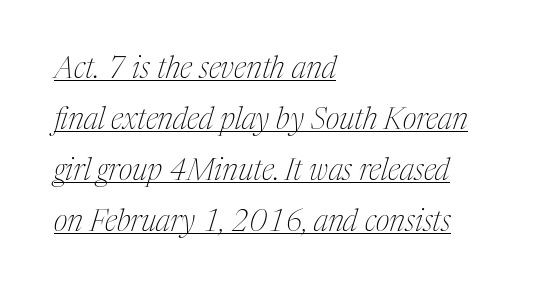
Q: Is the text bold? A: No.
Q: Is the text italic (slanted)? A: Yes, it leans right by about 17 degrees.
Q: Is the typeface a serif or a sans-serif typeface? A: Serif.
Q: Is the text underlined? A: Yes.
Q: How is the paragraph aligned? A: Left-aligned.
Q: Is the spacing between letters normal or unusually wide? A: Normal.
Q: Is the spacing between lines tight, normal or loose? A: Normal.
Q: Width (condensed, normal, or wide)? A: Condensed.
Q: Stroke contrast? A: Medium.
Q: x-height? A: Medium.
Q: Monospaced? A: No.
